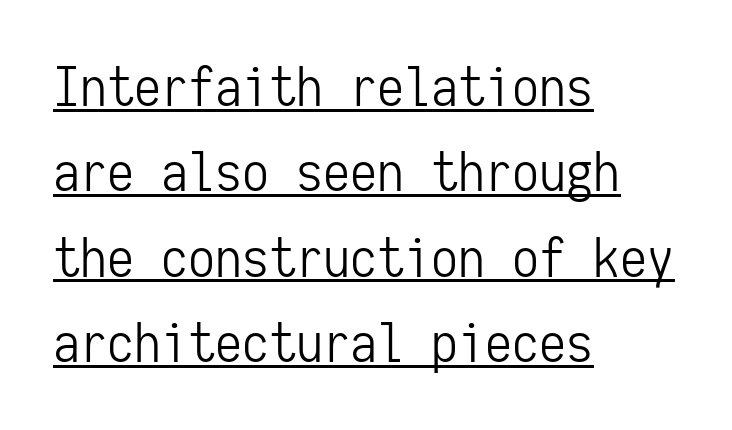
The image shows 54 px light, condensed sans-serif type, upright, monospaced; set left-aligned, normal line spacing (1.58x), normal letter spacing, underlined; low stroke contrast and a medium x-height.
